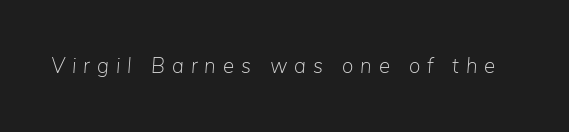
Only glyphs here, with clear space below each row. Heft: none added — not bold. Slant detected: the letters are inclined. Someone cranked the tracking dial way up on this one.
